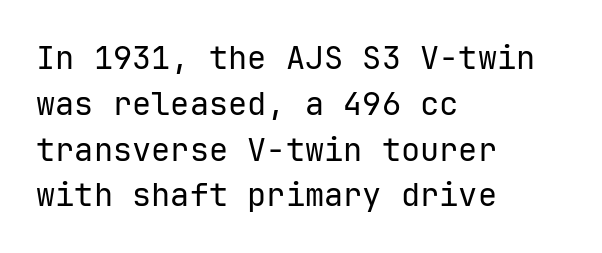
Q: Is the text bold? A: No.
Q: Is the text italic (slanted)? A: No, it is upright.
Q: Is the typeface a serif or a sans-serif typeface? A: Sans-serif.
Q: Is the text underlined? A: No.
Q: How is the paragraph aligned? A: Left-aligned.
Q: Is the spacing between letters normal or unusually wide? A: Normal.
Q: Is the spacing between lines tight, normal or loose? A: Normal.
Q: Width (condensed, normal, or wide)? A: Normal.
Q: Stroke contrast? A: Low.
Q: x-height? A: Medium.
Q: Monospaced? A: Yes.
